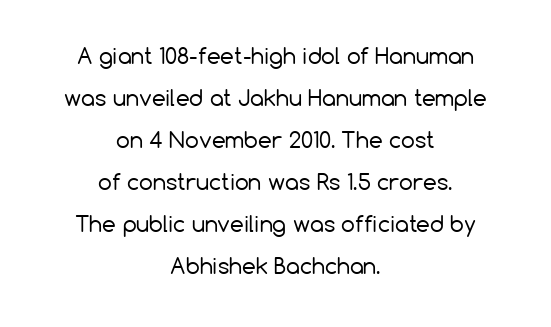
The image shows 22 px text type, upright; set centered, loose line spacing (1.91x), normal letter spacing, not underlined.
